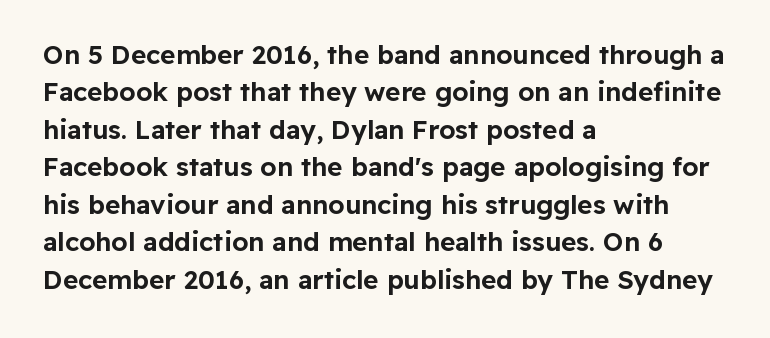
{"italic": "no", "underline": "no", "align": "left", "line_spacing": "normal", "line_spacing_ratio": 1.44, "letter_spacing": "normal", "letter_spacing_em": 0.0, "glyph_px": 26}
